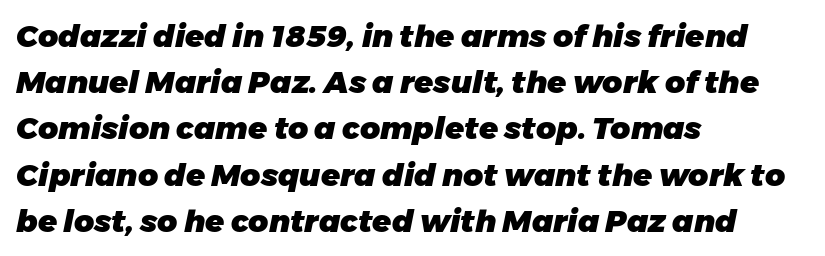
The image shows 31 px heavy type, italic (leaning right); set left-aligned, normal line spacing (1.49x), normal letter spacing, not underlined; low stroke contrast and a medium x-height.
